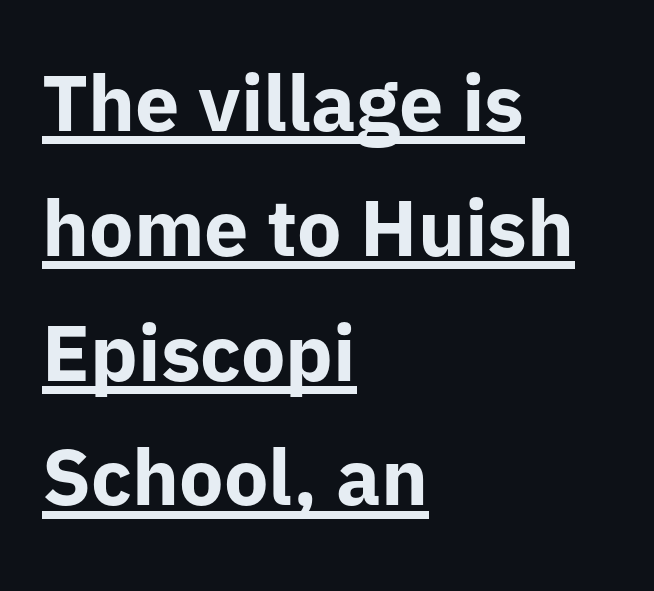
Q: Is the text bold? A: Yes.
Q: Is the text italic (slanted)? A: No, it is upright.
Q: Is the typeface a serif or a sans-serif typeface? A: Sans-serif.
Q: Is the text underlined? A: Yes.
Q: How is the paragraph aligned? A: Left-aligned.
Q: Is the spacing between letters normal or unusually wide? A: Normal.
Q: Is the spacing between lines tight, normal or loose? A: Normal.
Q: Width (condensed, normal, or wide)? A: Normal.
Q: Stroke contrast? A: Low.
Q: x-height? A: Medium.
Q: Monospaced? A: No.
